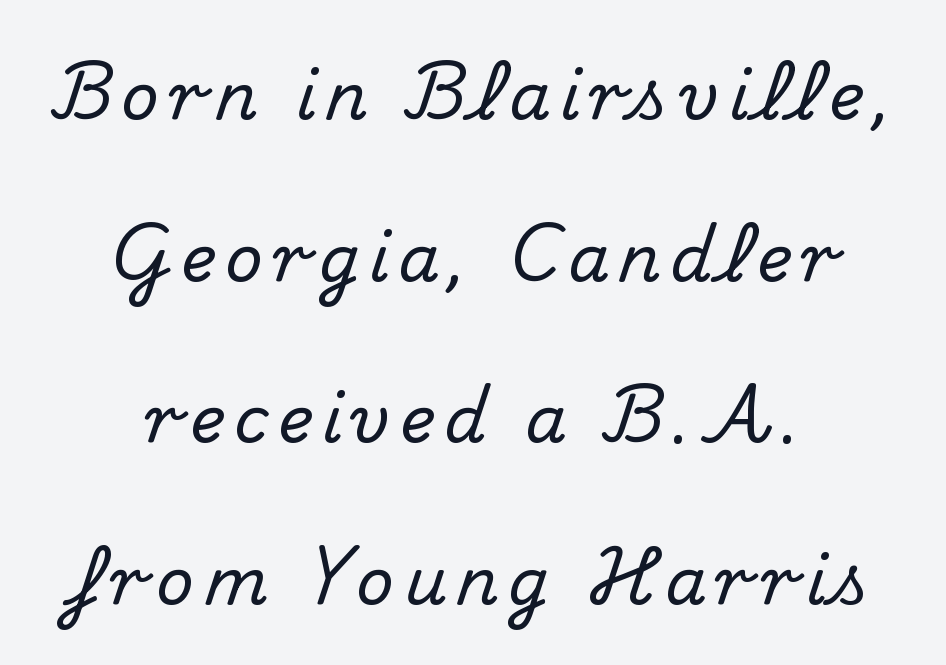
Layout note: lines centered. Has an underline been added? It has not. The rendering uses natural spacing where letterforms have individual widths. Baseline-to-baseline distance is far greater than the letter height. The rendering shows small feet on the letterforms — a serif design.
